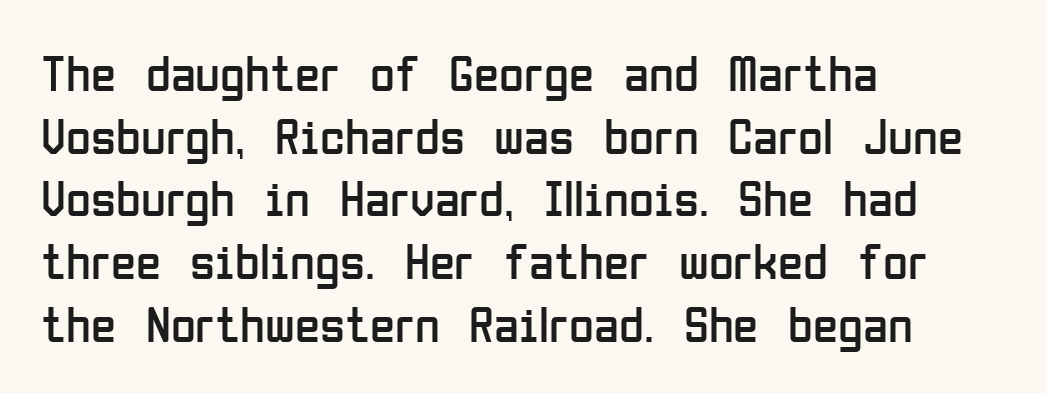
The image shows 51 px regular-weight, condensed sans-serif type, upright; set left-aligned, line spacing 1.23x, normal letter spacing, not underlined; low stroke contrast and a medium x-height.
